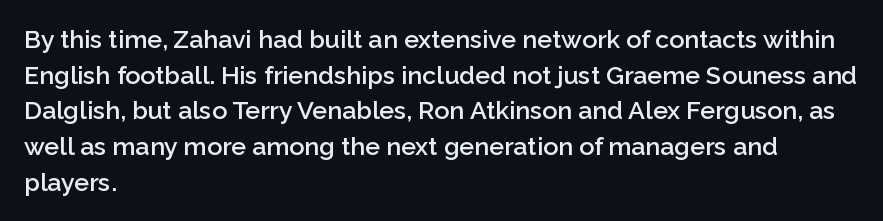
The vertical gap from one line to the next is medium. Which margin do the lines hug? The left one — the right edge is uneven. If you drew a line through each stem, it would be perfectly vertical. Has an underline been added? It has not.
